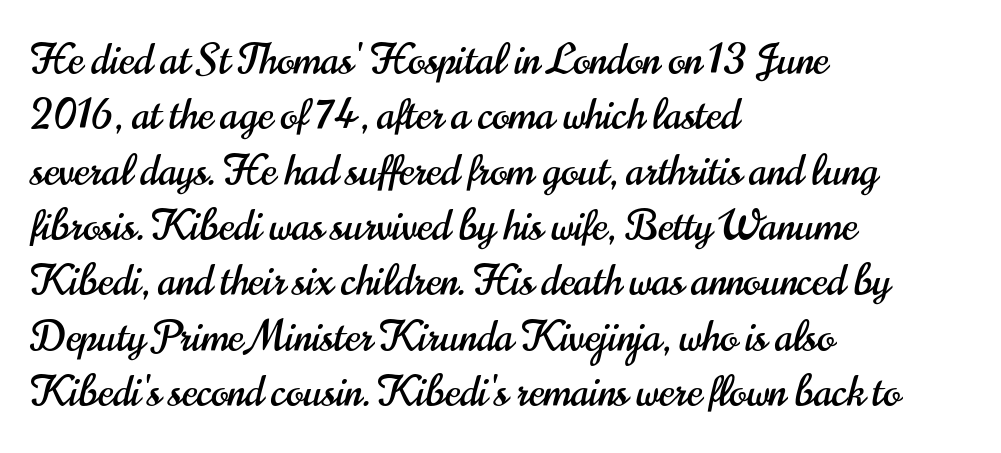
Nobody drew a line under any word here. If you drew a ruler down the left edge, every line would touch it. Examine the stroke ends and you'll find no serifs. Interline gaps are of average width in this sample.
